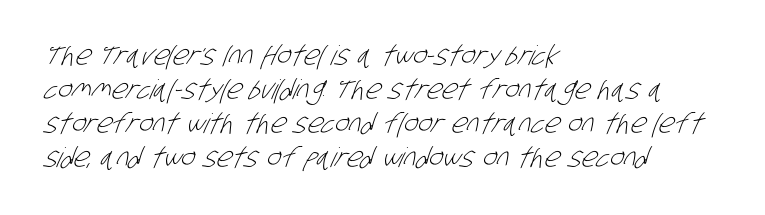
The lines sit at an ordinary, default distance from one another. Nothing heavy about these letters — not bold at all. Underlining? Definitely not there. Left-aligned paragraph, ragged on the right.
